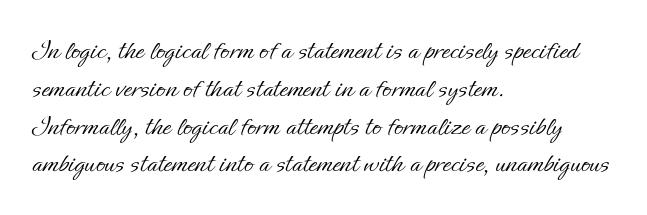
{"bold": "no", "weight": "light", "width": "normal", "stroke_contrast": "low", "x_height": "small", "monospaced": "no", "underline": "no", "align": "left", "line_spacing": "normal", "line_spacing_ratio": 1.26, "letter_spacing": "normal", "letter_spacing_em": 0.0, "glyph_px": 30}
